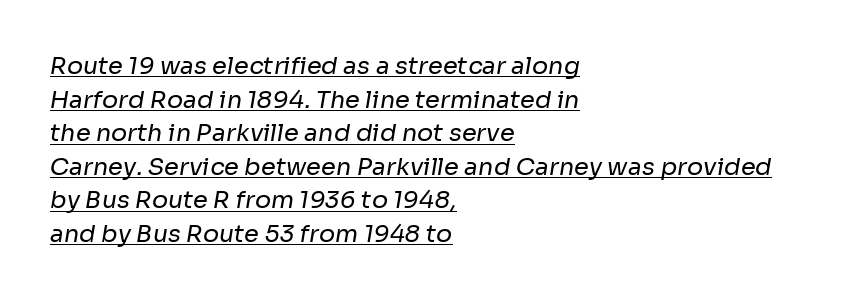
{"bold": "no", "underline": "yes", "align": "left", "line_spacing": "normal", "line_spacing_ratio": 1.4, "letter_spacing": "normal", "letter_spacing_em": 0.0, "glyph_px": 24}
